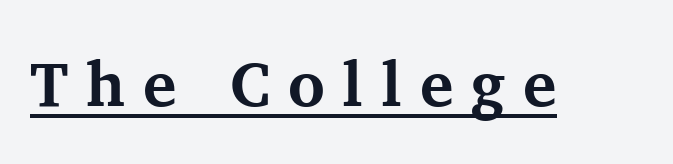
A typographer would call this underscored text. Do the characters align in a grid? No, the font is proportional. Students, note that the glyphs here are deliberately spaced far apart. The sample has been set heavy, in full bold. Old-style or modern, the face here clearly has serifs.
